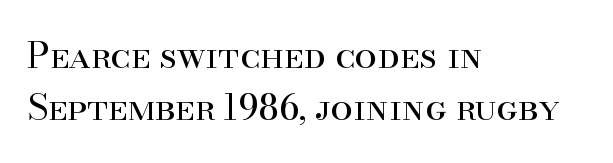
Each letter keeps its own natural width here, so spacing adapts to shape. The typeface has the unassuming heft of standard copy or less. Any mark beneath the type? The region is blank. Inter-character spacing is left at the font's built-in metrics. Quick note: interline space is typical.
